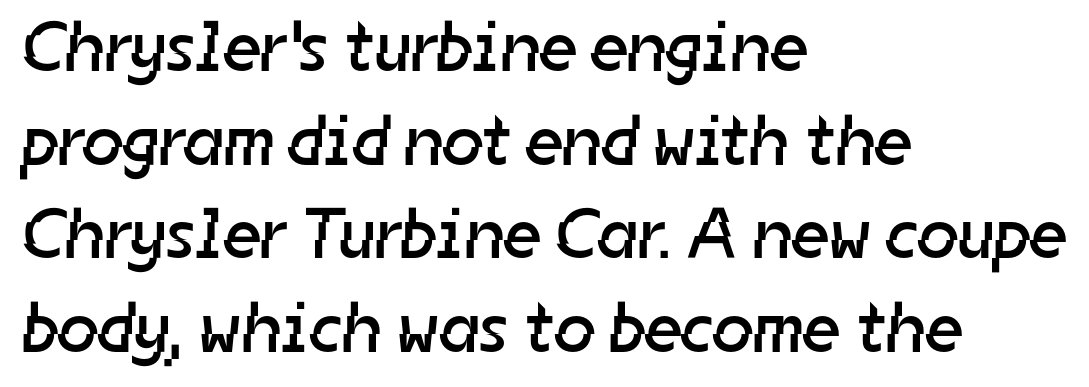
The designer left line spacing at the default. Nothing sits at the stroke ends, so this counts as sans-serif. Check under the words: just untouched page. The face looks like a standard text weight, possibly lighter.
